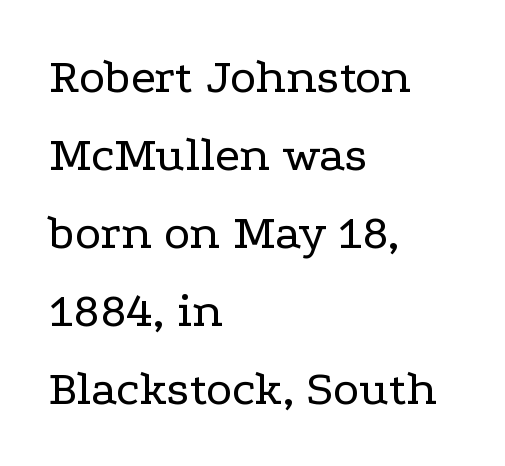
Serifs: yes, visible at the terminals of the letterforms. The line texture is even and compact thanks to regular tracking. The letterforms sit at book weight or below. Descenders hang freely into open space. The face used here is proportionally spaced, like ordinary book or web type.
